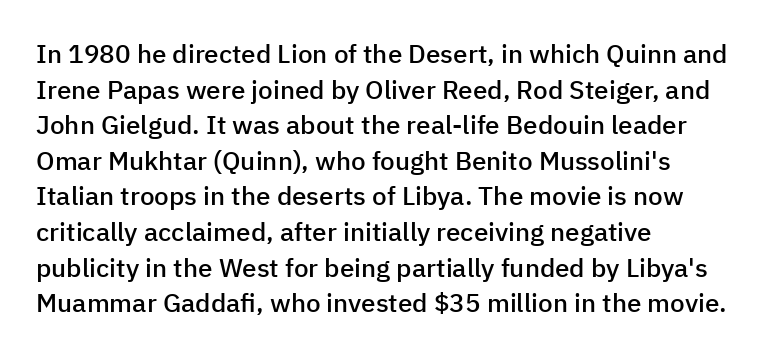
The image shows 26 px text type, upright; set left-aligned, normal line spacing (1.37x), normal letter spacing, not underlined.
